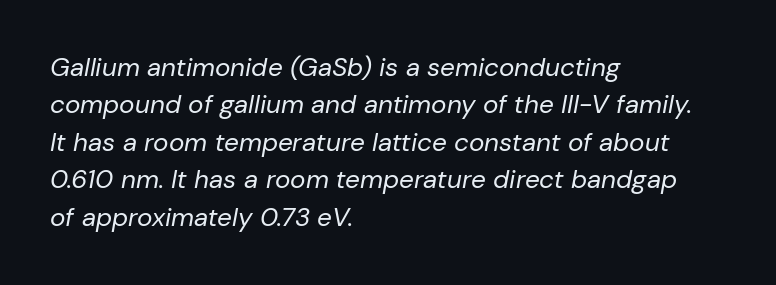
Q: Is the text bold? A: No.
Q: Is the text italic (slanted)? A: Yes, it leans right by about 10 degrees.
Q: Is the text underlined? A: No.
Q: How is the paragraph aligned? A: Left-aligned.
Q: Is the spacing between letters normal or unusually wide? A: Normal.
Q: Is the spacing between lines tight, normal or loose? A: Normal.
